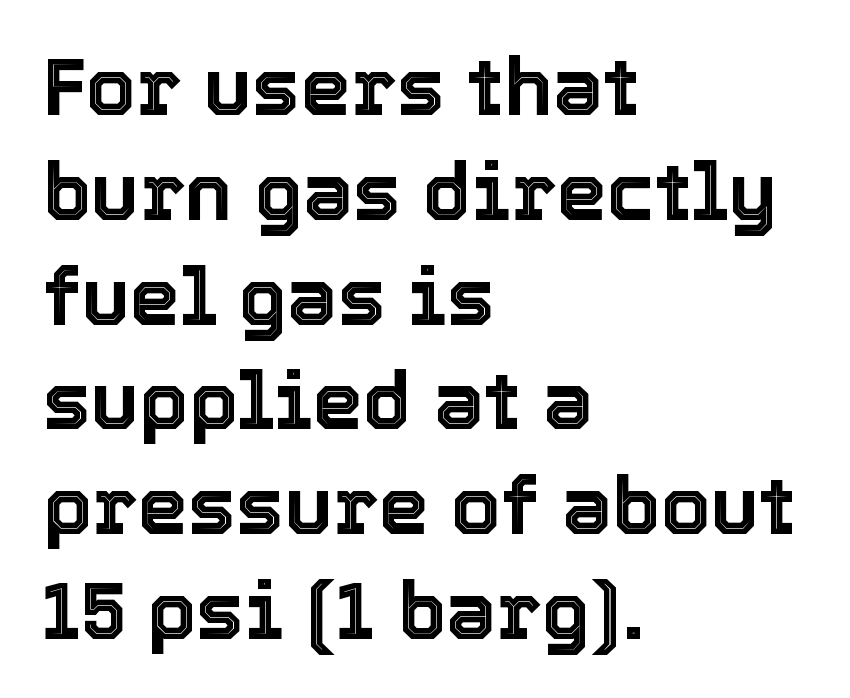
The image shows 80 px text type, upright; set left-aligned, normal line spacing (1.31x), normal letter spacing, not underlined; a medium x-height.
